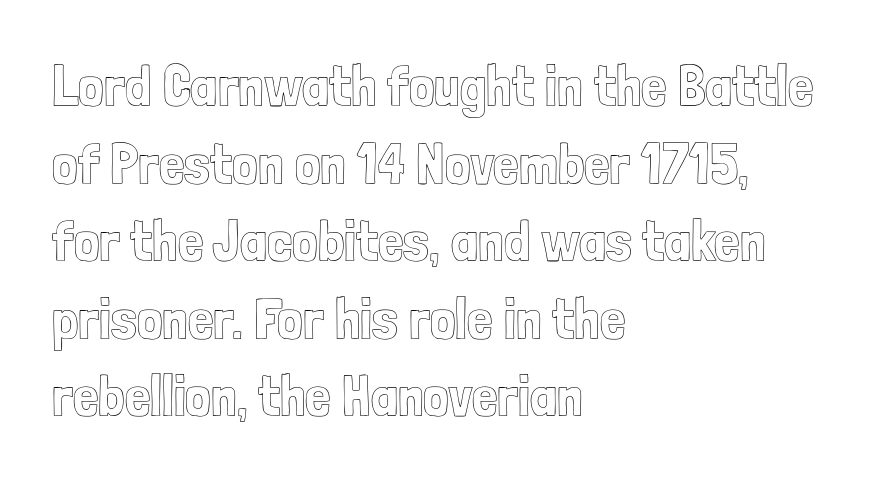
The image shows 57 px condensed type, upright; set left-aligned, normal line spacing (1.36x), normal letter spacing, not underlined; a medium x-height.
